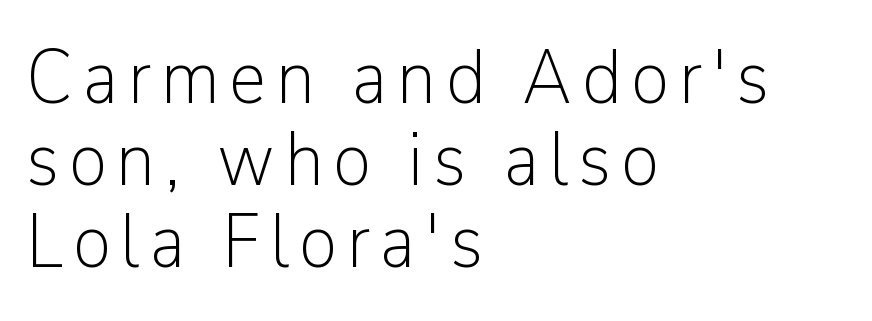
Q: Is the text bold? A: No.
Q: Is the text italic (slanted)? A: No, it is upright.
Q: Is the typeface a serif or a sans-serif typeface? A: Sans-serif.
Q: Is the text underlined? A: No.
Q: How is the paragraph aligned? A: Left-aligned.
Q: Is the spacing between lines tight, normal or loose? A: Tight.
Q: Width (condensed, normal, or wide)? A: Normal.
Q: Stroke contrast? A: Low.
Q: x-height? A: Medium.
Q: Monospaced? A: No.
